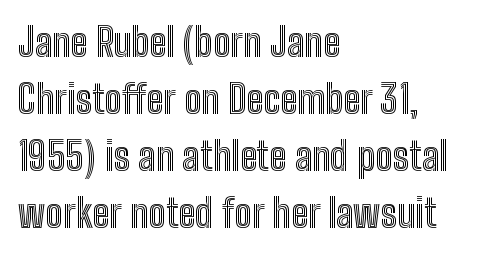
{"italic": "no", "width": "condensed", "x_height": "medium", "monospaced": "no", "underline": "no", "align": "left", "line_spacing": "normal", "line_spacing_ratio": 1.46, "letter_spacing": "normal", "letter_spacing_em": 0.0, "glyph_px": 39}
